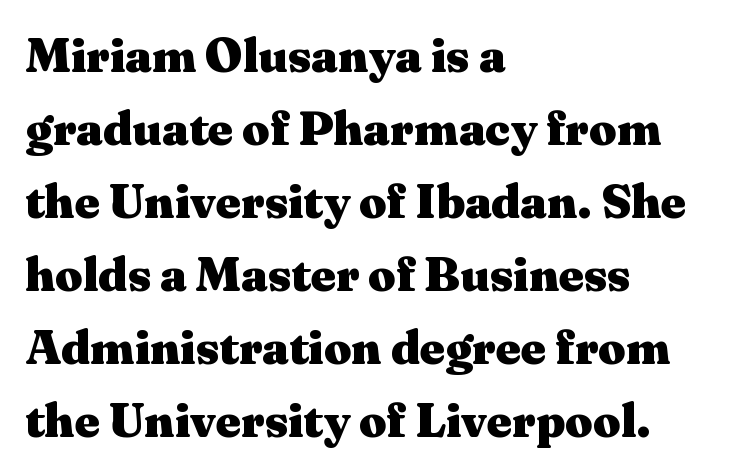
Q: Is the text bold? A: Yes.
Q: Is the text italic (slanted)? A: No, it is upright.
Q: Is the typeface a serif or a sans-serif typeface? A: Serif.
Q: Is the text underlined? A: No.
Q: How is the paragraph aligned? A: Left-aligned.
Q: Is the spacing between letters normal or unusually wide? A: Normal.
Q: Is the spacing between lines tight, normal or loose? A: Normal.
Q: Width (condensed, normal, or wide)? A: Wide.
Q: Stroke contrast? A: Medium.
Q: x-height? A: Medium.
Q: Monospaced? A: No.
